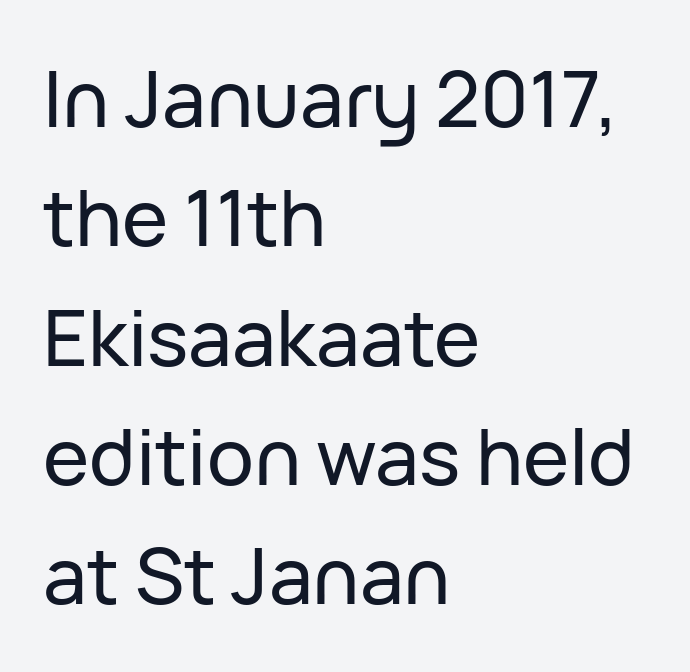
The tracking reads as untouched default to a designer's eye. The letters stand straight up with perfectly vertical stems. The specimen omits any rule beneath the text block's lines. The text was rendered using a sans face with plain stroke endings. Rows of type keep a routine distance in the vertical direction.
